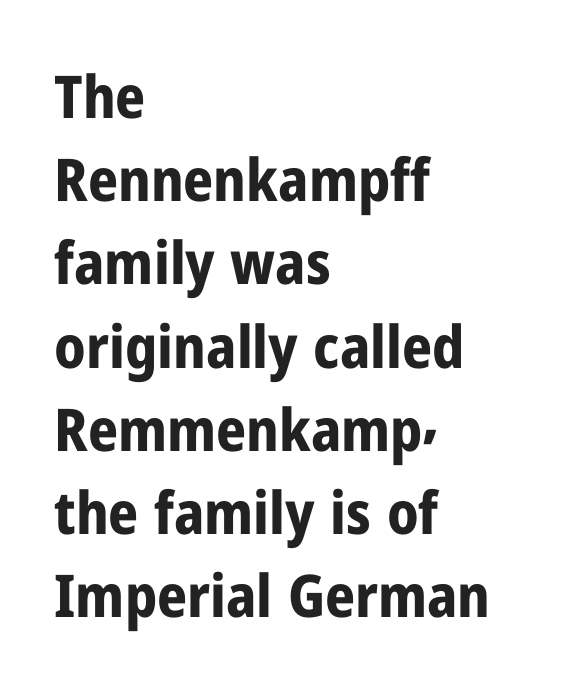
Q: Is the text bold? A: Yes.
Q: Is the text italic (slanted)? A: No, it is upright.
Q: Is the typeface a serif or a sans-serif typeface? A: Sans-serif.
Q: Is the text underlined? A: No.
Q: How is the paragraph aligned? A: Left-aligned.
Q: Is the spacing between letters normal or unusually wide? A: Normal.
Q: Is the spacing between lines tight, normal or loose? A: Normal.
Q: Width (condensed, normal, or wide)? A: Condensed.
Q: Stroke contrast? A: Low.
Q: x-height? A: Medium.
Q: Monospaced? A: No.
